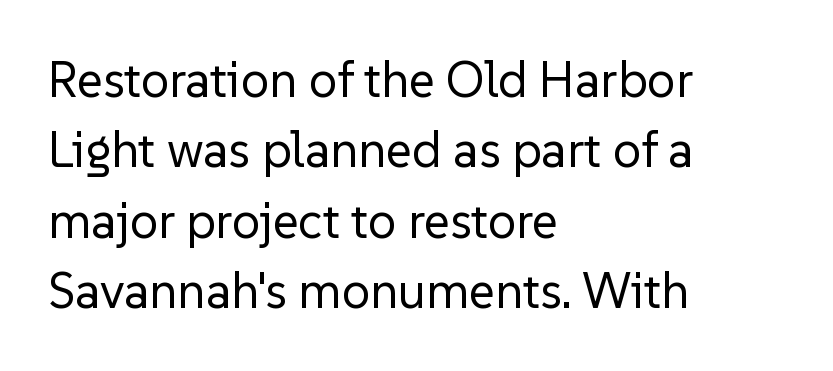
The image shows 50 px regular-weight sans-serif type, upright; set left-aligned, normal line spacing (1.41x), normal letter spacing, not underlined; low stroke contrast and a medium x-height.
